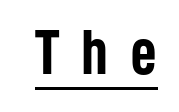
The image shows 66 px semibold, condensed sans-serif type, upright; set unusually wide letter spacing (+0.33 em), underlined; low stroke contrast and a medium x-height.
